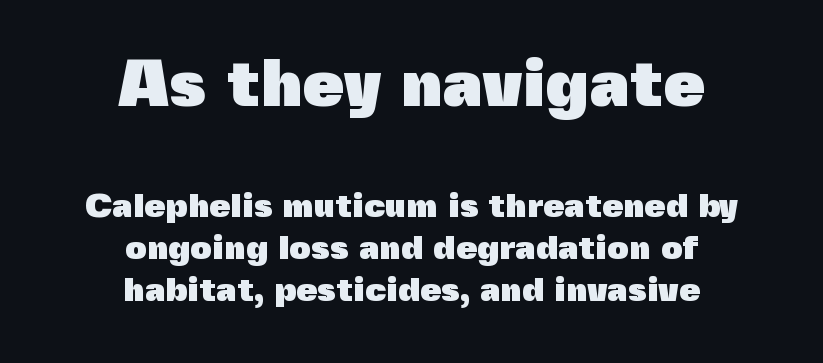
Proportional: the letters do not fall into vertical columns. The typesetter chose a symmetrical, centered arrangement here. Observe the absence of serifs on each vertical stroke in this sample. The glyphs are unaccompanied by any horizontal stroke below them. Tracking here is standard; glyphs follow each other at the usual distance. The initial chunk of copy outweighs the following chunk in type size.
